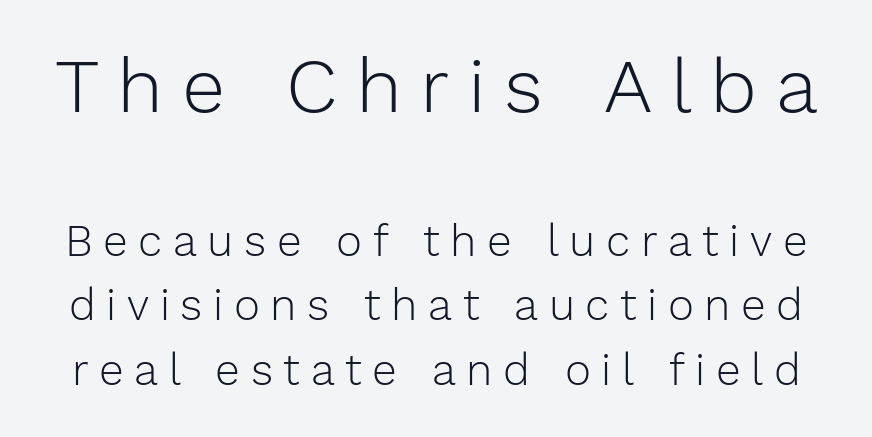
Size hierarchy here favors the leading block over the trailing one. The weight tops out at a normal text grade. Anything drawn beneath the words? Only blank space. Grotesque or geometric, the face here clearly has no serifs.
